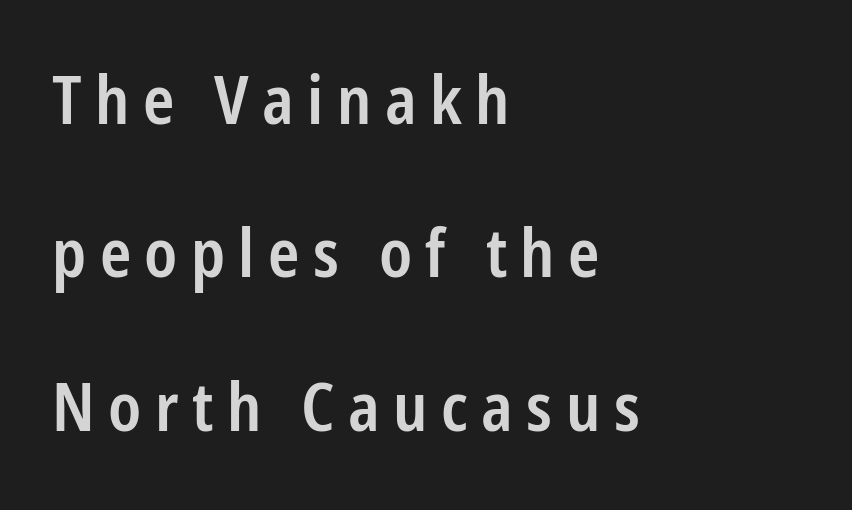
Q: Is the text bold? A: Semi-bold.
Q: Is the text italic (slanted)? A: No, it is upright.
Q: Is the typeface a serif or a sans-serif typeface? A: Sans-serif.
Q: Is the text underlined? A: No.
Q: How is the paragraph aligned? A: Left-aligned.
Q: Is the spacing between letters normal or unusually wide? A: Unusually wide.
Q: Is the spacing between lines tight, normal or loose? A: Loose.
Q: Width (condensed, normal, or wide)? A: Condensed.
Q: Stroke contrast? A: Low.
Q: x-height? A: Medium.
Q: Monospaced? A: No.
